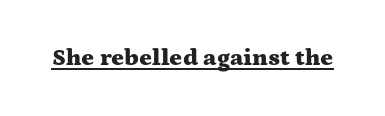
Q: Is the text bold? A: Yes.
Q: Is the text italic (slanted)? A: No, it is upright.
Q: Is the text underlined? A: Yes.
Q: Is the spacing between letters normal or unusually wide? A: Normal.
